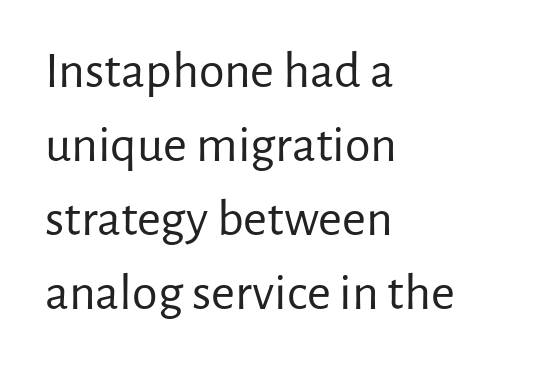
These lines are rendered in a variable-pitch font. In terms of leading, this rendering sits right in the middle. Beneath every word, the page is bare. In terms of posture, this sample is upright. Typographically, this falls in the sans-serif category.
